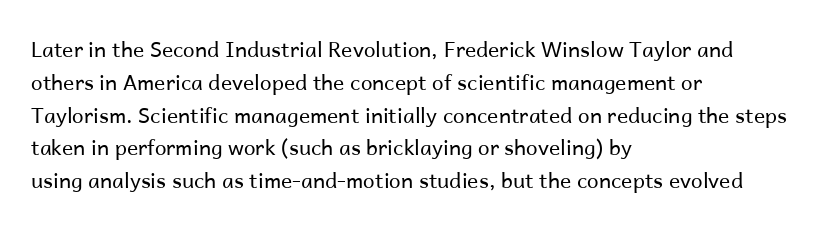
Q: Is the text bold? A: No.
Q: Is the text italic (slanted)? A: No, it is upright.
Q: Is the text underlined? A: No.
Q: How is the paragraph aligned? A: Left-aligned.
Q: Is the spacing between letters normal or unusually wide? A: Normal.
Q: Is the spacing between lines tight, normal or loose? A: Normal.
